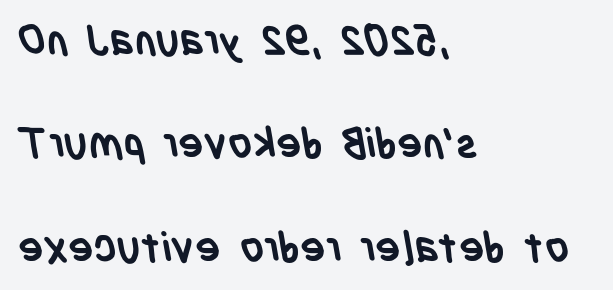
{"serif": "no", "bold": "yes", "weight": "semibold", "width": "condensed", "stroke_contrast": "low", "x_height": "large", "monospaced": "no", "underline": "no", "align": "left", "line_spacing": "loose", "line_spacing_ratio": 2.46, "letter_spacing": "normal", "letter_spacing_em": 0.0, "glyph_px": 42}
